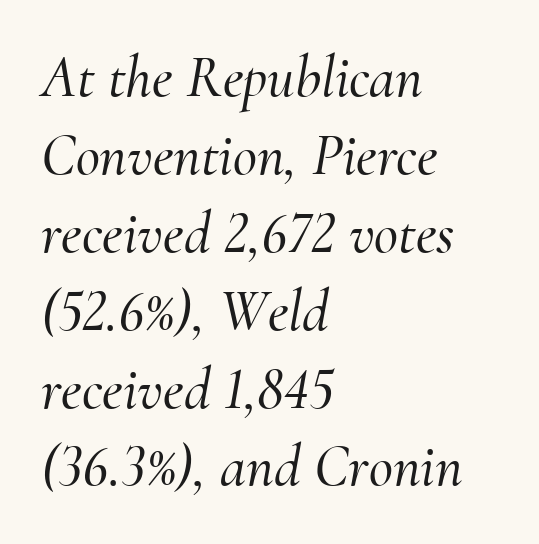
{"serif": "yes", "italic": "yes", "lean": "right", "slant_degrees": 10, "width": "normal", "stroke_contrast": "medium", "x_height": "small", "monospaced": "no", "underline": "no", "align": "left", "line_spacing": "normal", "line_spacing_ratio": 1.32, "letter_spacing": "normal", "letter_spacing_em": 0.0, "glyph_px": 59}
